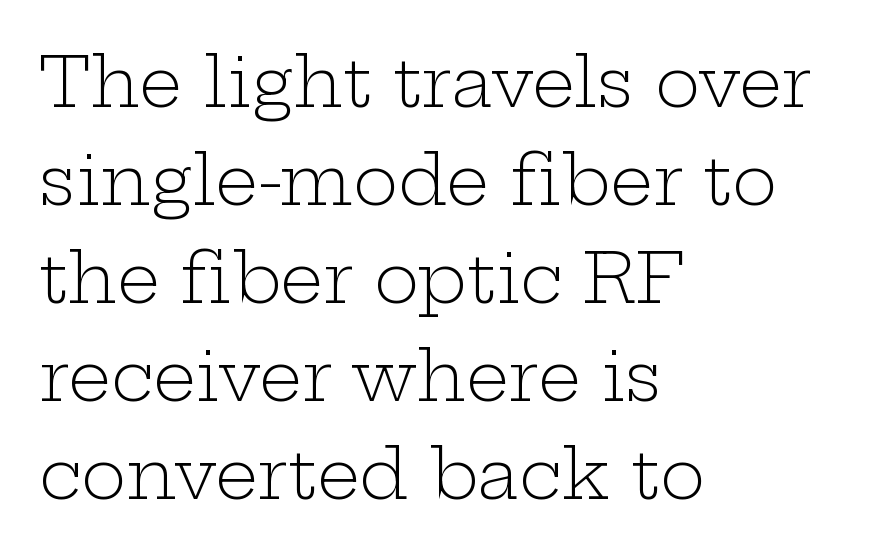
Q: Is the text bold? A: No.
Q: Is the text italic (slanted)? A: No, it is upright.
Q: Is the typeface a serif or a sans-serif typeface? A: Serif.
Q: Is the text underlined? A: No.
Q: How is the paragraph aligned? A: Left-aligned.
Q: Is the spacing between letters normal or unusually wide? A: Normal.
Q: Is the spacing between lines tight, normal or loose? A: Normal.
Q: Width (condensed, normal, or wide)? A: Wide.
Q: Stroke contrast? A: Low.
Q: x-height? A: Medium.
Q: Monospaced? A: No.
